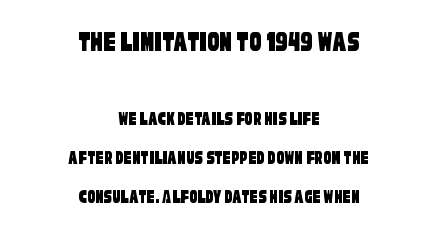
{"serif": "no", "width": "condensed", "stroke_contrast": "low", "x_height": "large", "monospaced": "no", "underline": "no", "align": "center", "line_spacing": "loose", "line_spacing_ratio": 1.94, "letter_spacing": "normal", "letter_spacing_em": 0.0, "larger_block": "first", "size_ratio": 1.5, "glyph_px": 30}
